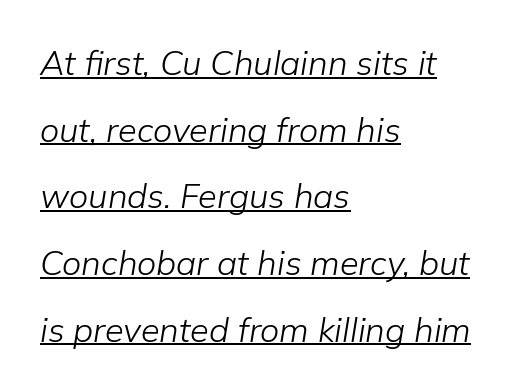
Q: Is the text bold? A: No.
Q: Is the text italic (slanted)? A: Yes, it leans right by about 9 degrees.
Q: Is the text underlined? A: Yes.
Q: How is the paragraph aligned? A: Left-aligned.
Q: Is the spacing between letters normal or unusually wide? A: Normal.
Q: Is the spacing between lines tight, normal or loose? A: Loose.
Q: Width (condensed, normal, or wide)? A: Normal.
Q: Stroke contrast? A: Low.
Q: x-height? A: Medium.
Q: Monospaced? A: No.
